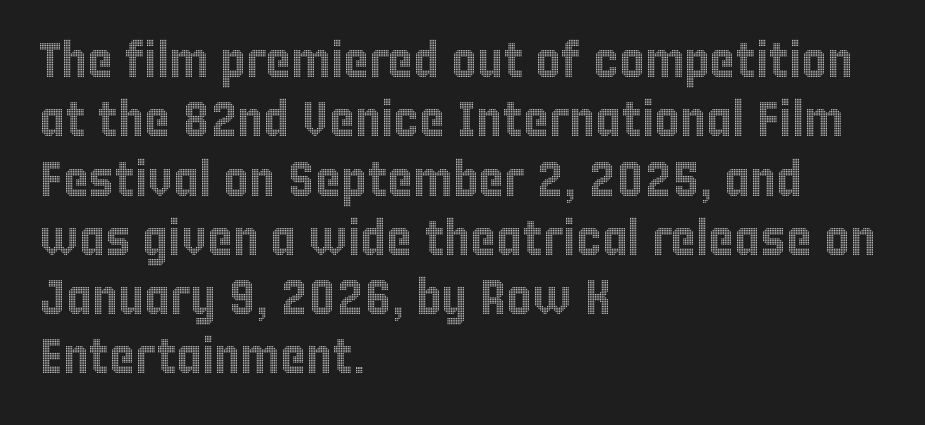
{"italic": "no", "width": "condensed", "x_height": "large", "monospaced": "no", "underline": "no", "align": "left", "line_spacing_ratio": 1.21, "letter_spacing": "normal", "letter_spacing_em": 0.0, "glyph_px": 49}
